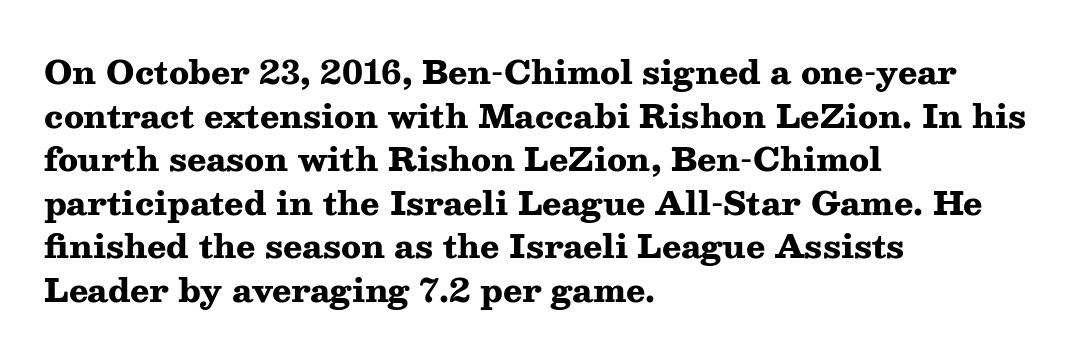
If you measured baseline to baseline, you'd find a middling distance. Typeset ragged right — the left edge is the straight one. Descender tails drop into unmarked territory. The gaps between neighbouring characters are ordinary and unremarkable. Notice how thick the strokes are: this is what a full bold looks like.
